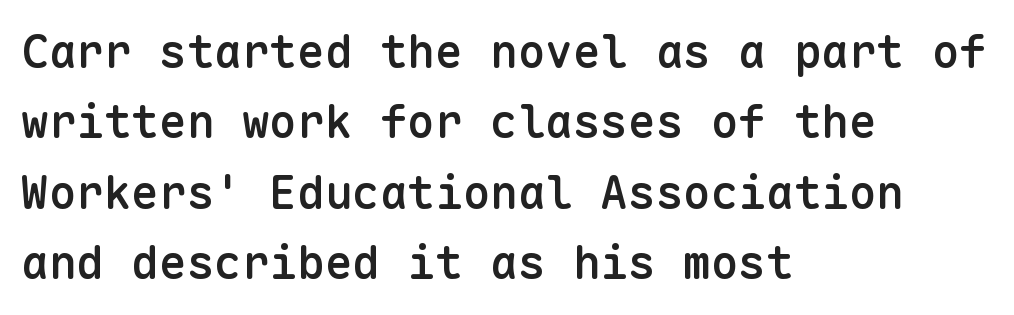
The image shows 46 px semibold sans-serif type, upright, monospaced; set left-aligned, normal line spacing (1.53x), normal letter spacing, not underlined; low stroke contrast and a medium x-height.
